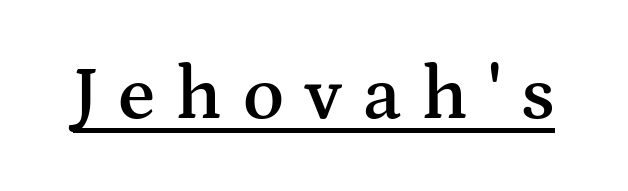
The image shows 76 px semibold, wide serif type, upright; set unusually wide letter spacing (+0.27 em), underlined; medium stroke contrast and a medium x-height.
